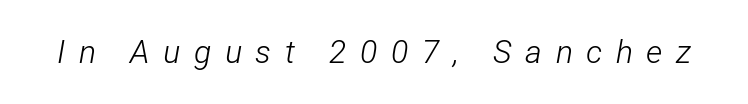
{"italic": "yes", "lean": "right", "slant_degrees": 12, "bold": "no", "weight": "light", "width": "condensed", "stroke_contrast": "low", "x_height": "medium", "monospaced": "no", "underline": "no", "letter_spacing": "wide", "letter_spacing_em": 0.42, "glyph_px": 32}
